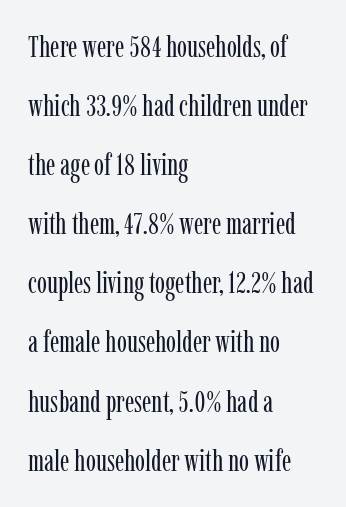
{"serif": "yes", "italic": "no", "bold": "no", "weight": "regular", "width": "condensed", "stroke_contrast": "low", "x_height": "medium", "monospaced": "no", "underline": "no", "align": "left", "line_spacing": "loose", "line_spacing_ratio": 1.97, "letter_spacing": "normal", "letter_spacing_em": 0.0, "glyph_px": 30}
